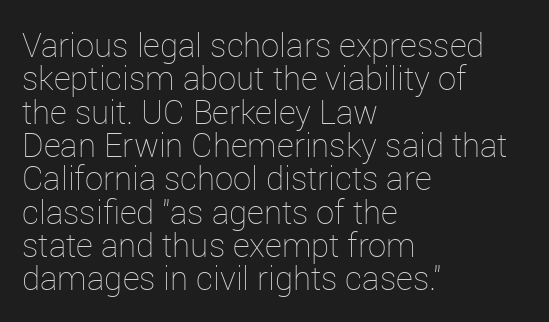
The glyphs are unaccompanied by any horizontal stroke below them. Each letter keeps its own natural width here, so spacing adapts to shape. Does extra space separate the letters? No, they use regular spacing. Counters stay open thanks to moderate or lighter strokes. Leading is clearly below the norm, producing a dense column.
